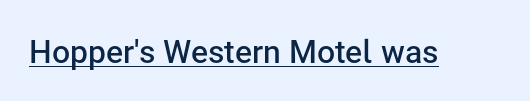
{"serif": "no", "italic": "no", "bold": "semi", "weight": "semibold", "width": "normal", "stroke_contrast": "low", "x_height": "medium", "monospaced": "no", "underline": "yes", "letter_spacing": "normal", "letter_spacing_em": 0.0, "glyph_px": 32}
